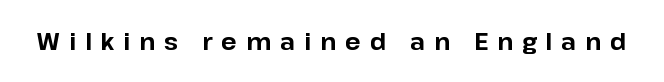
The image shows 23 px bold type, upright; set unusually wide letter spacing (+0.39 em), not underlined.
